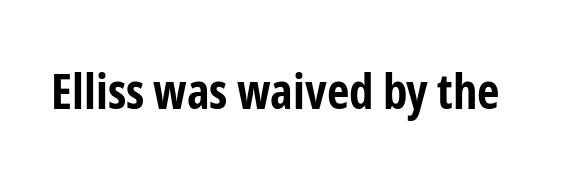
The image shows 49 px bold, condensed sans-serif type, upright; set normal letter spacing, not underlined; low stroke contrast and a medium x-height.
